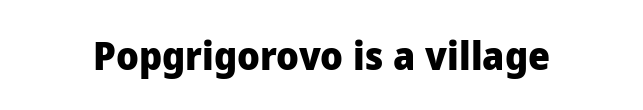
You could not count columns in this text — the font is proportionally spaced. A dark, heavy texture on the line: the type is bold. The space directly below the letters is spotless. Inter-character spacing is left at the font's built-in metrics. These lines are composed in type without serifs.
